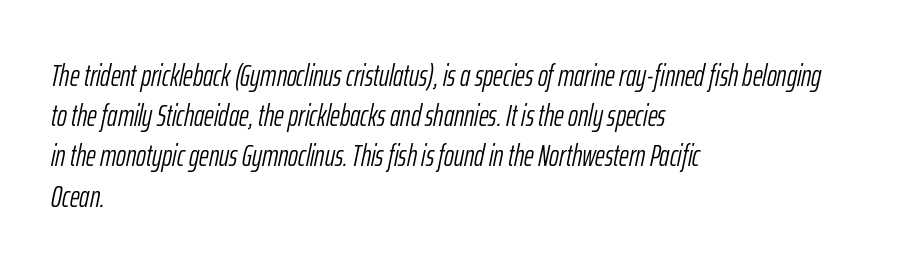
{"italic": "yes", "lean": "right", "slant_degrees": 12, "bold": "no", "weight": "light", "width": "condensed", "stroke_contrast": "low", "x_height": "medium", "monospaced": "no", "underline": "no", "align": "left", "line_spacing": "normal", "line_spacing_ratio": 1.34, "letter_spacing": "normal", "letter_spacing_em": 0.0, "glyph_px": 30}
